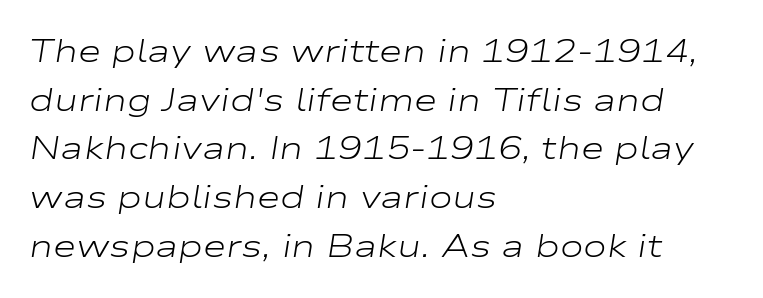
Regular leading. Every row of glyphs begins at an identical x-position on the left. When letters slant like this, we call the style italic. A clean baseline with only descenders dipping below it. No extra ink here — the face is not bold. Default kerning and tracking; the words read as compact shapes.
